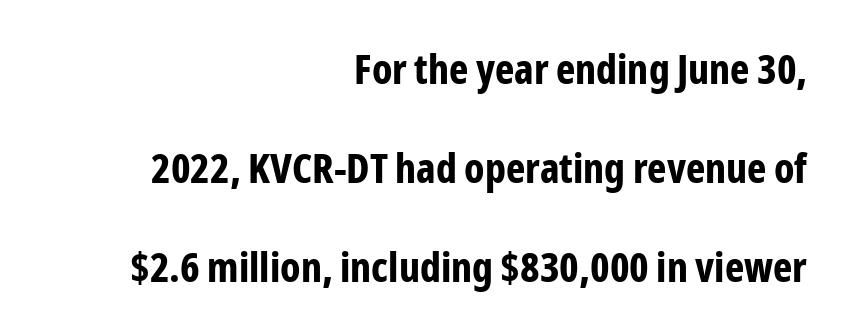
Typesetter's note: full bold, strokes at maximum text heaviness. The passage shown is typed in a proportional face where columns would drift. The setting favours the right margin, as signatures and pull-quotes sometimes do. The line texture is even and compact thanks to regular tracking. Quick note: underline off.
